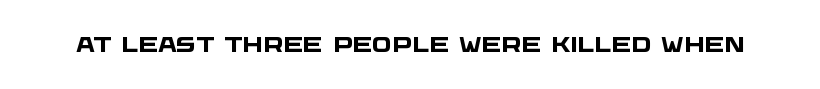
Q: Is the text bold? A: Yes.
Q: Is the text underlined? A: No.
Q: Is the spacing between letters normal or unusually wide? A: Normal.
